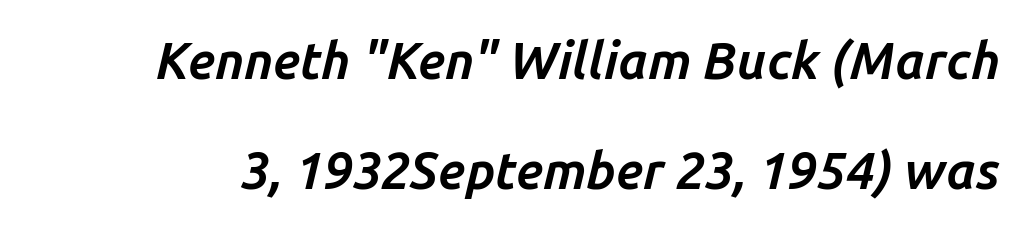
The image shows 51 px bold type, italic (leaning right); set loose line spacing (2.15x), normal letter spacing, not underlined; low stroke contrast and a medium x-height.
